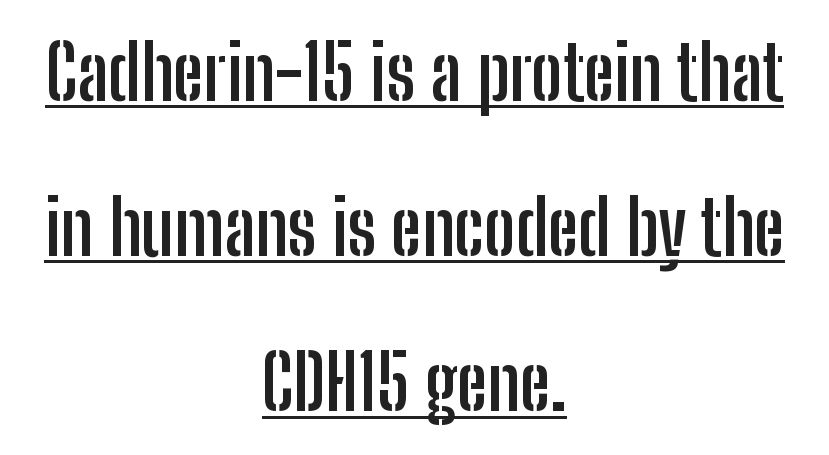
The image shows 75 px semibold, condensed sans-serif type, upright; set centered, loose line spacing (2.07x), normal letter spacing, underlined; low stroke contrast and a medium x-height.
